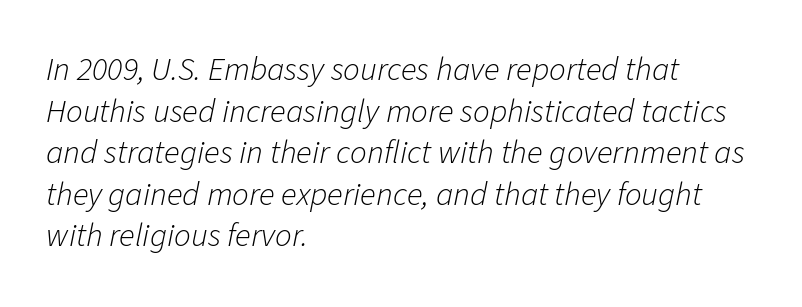
{"italic": "yes", "lean": "right", "slant_degrees": 11, "bold": "no", "weight": "light", "width": "normal", "stroke_contrast": "low", "x_height": "medium", "monospaced": "no", "underline": "no", "align": "left", "line_spacing": "normal", "line_spacing_ratio": 1.26, "letter_spacing": "normal", "letter_spacing_em": 0.0, "glyph_px": 33}
